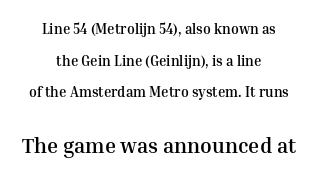
{"italic": "no", "bold": "yes", "underline": "no", "align": "center", "line_spacing": "loose", "line_spacing_ratio": 2.26, "letter_spacing": "normal", "letter_spacing_em": 0.0, "larger_block": "second", "size_ratio": 1.5, "glyph_px": 21}
